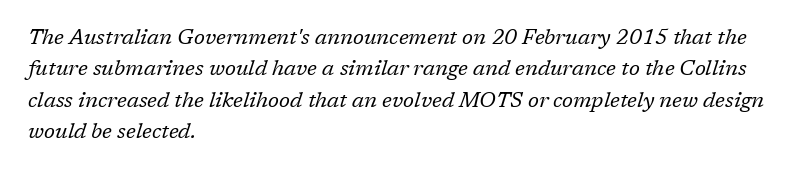
{"italic": "yes", "lean": "right", "slant_degrees": 17, "bold": "no", "underline": "no", "align": "left", "line_spacing": "normal", "line_spacing_ratio": 1.49, "letter_spacing": "normal", "letter_spacing_em": 0.0, "glyph_px": 21}
